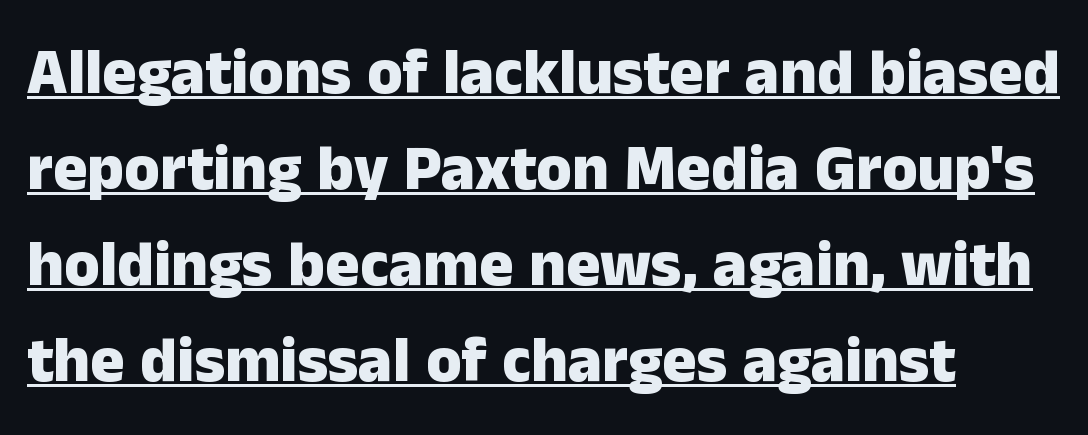
{"serif": "no", "italic": "no", "bold": "yes", "weight": "heavy", "width": "normal", "stroke_contrast": "low", "x_height": "medium", "monospaced": "no", "underline": "yes", "align": "left", "line_spacing": "normal", "line_spacing_ratio": 1.5, "letter_spacing": "normal", "letter_spacing_em": 0.0, "glyph_px": 64}
